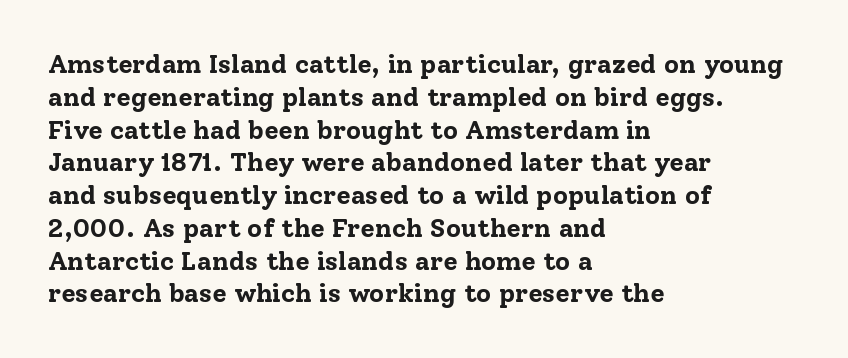
{"italic": "no", "bold": "yes", "underline": "no", "align": "left", "line_spacing": "normal", "line_spacing_ratio": 1.26, "letter_spacing": "normal", "letter_spacing_em": 0.0, "glyph_px": 26}
